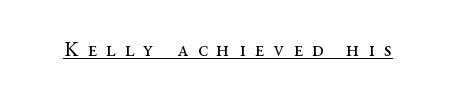
Q: Is the text bold? A: No.
Q: Is the text italic (slanted)? A: No, it is upright.
Q: Is the text underlined? A: Yes.
Q: Is the spacing between letters normal or unusually wide? A: Unusually wide.
